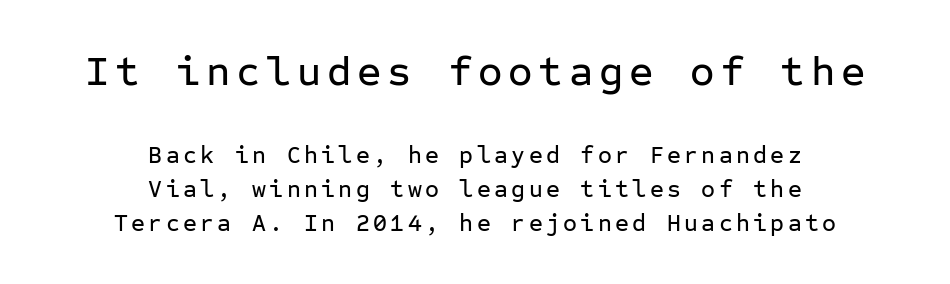
Q: Is the text italic (slanted)? A: No, it is upright.
Q: Is the typeface a serif or a sans-serif typeface? A: Sans-serif.
Q: Is the text underlined? A: No.
Q: How is the paragraph aligned? A: Centered.
Q: Is the spacing between lines tight, normal or loose? A: Normal.
Q: Which block of text is set in a larger size, the first (top) or the second (bottom)? A: The first (top) one.
Q: Width (condensed, normal, or wide)? A: Normal.
Q: Stroke contrast? A: Low.
Q: x-height? A: Medium.
Q: Monospaced? A: Yes.
